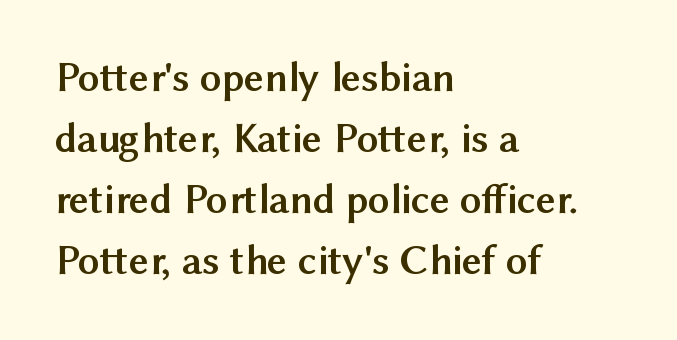
Q: Is the text bold? A: Yes.
Q: Is the text italic (slanted)? A: No, it is upright.
Q: Is the typeface a serif or a sans-serif typeface? A: Sans-serif.
Q: Is the text underlined? A: No.
Q: How is the paragraph aligned? A: Left-aligned.
Q: Is the spacing between letters normal or unusually wide? A: Normal.
Q: Is the spacing between lines tight, normal or loose? A: Normal.
Q: Width (condensed, normal, or wide)? A: Normal.
Q: Stroke contrast? A: Medium.
Q: x-height? A: Medium.
Q: Monospaced? A: No.
